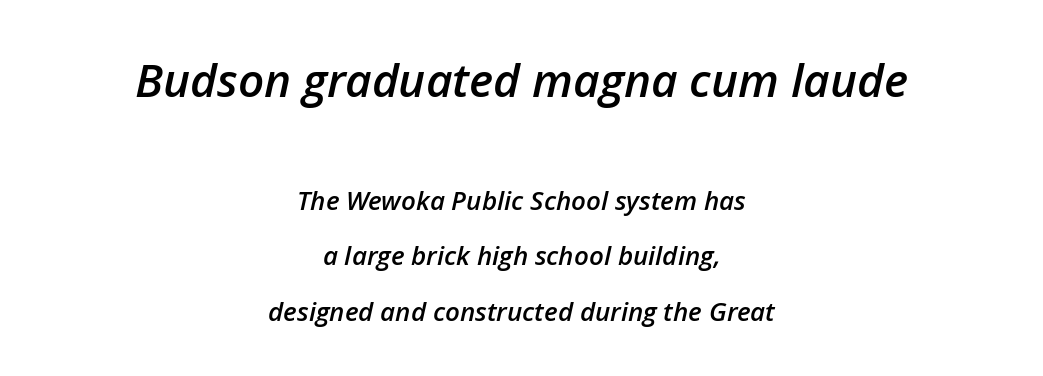
The image shows 46 px semibold type, italic (leaning right); set centered, loose line spacing (2.13x), normal letter spacing, not underlined; the first (top) block is 1.77x larger; low stroke contrast and a medium x-height.
